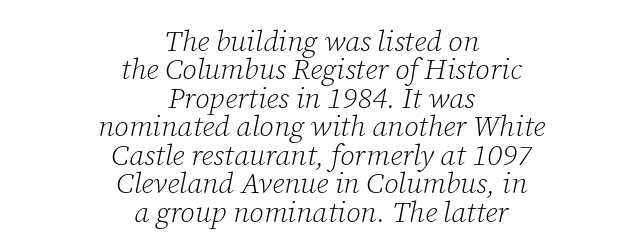
The image shows 29 px light serif type, italic (leaning right); set centered, tight line spacing (0.98x), normal letter spacing, not underlined; low stroke contrast and a medium x-height.
